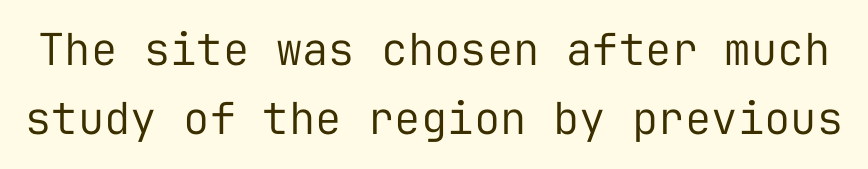
The image shows 44 px regular-weight sans-serif type, upright, monospaced; set normal line spacing (1.57x), normal letter spacing, not underlined; low stroke contrast and a medium x-height.
